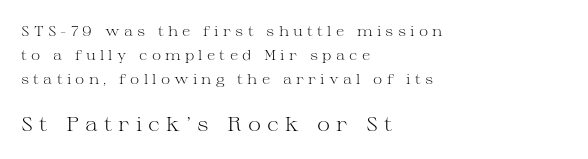
Q: Is the text bold? A: No.
Q: Is the text italic (slanted)? A: No, it is upright.
Q: Is the text underlined? A: No.
Q: How is the paragraph aligned? A: Left-aligned.
Q: Is the spacing between letters normal or unusually wide? A: Unusually wide.
Q: Which block of text is set in a larger size, the first (top) or the second (bottom)? A: The second (bottom) one.
